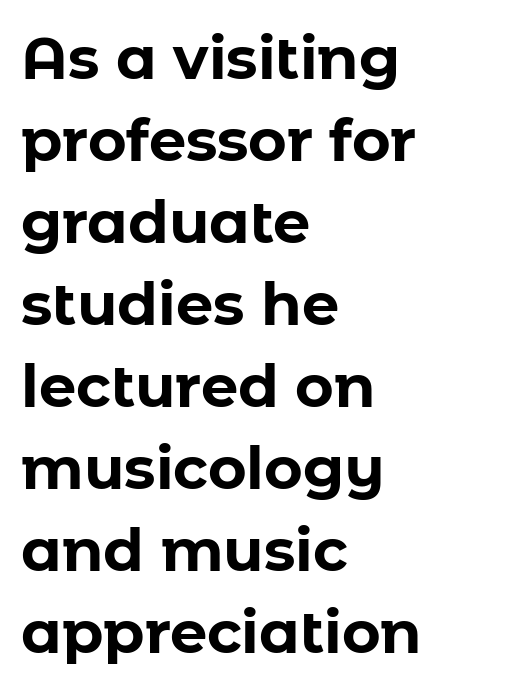
{"serif": "no", "italic": "no", "bold": "yes", "weight": "bold", "width": "normal", "stroke_contrast": "low", "x_height": "medium", "monospaced": "no", "underline": "no", "align": "left", "line_spacing": "normal", "line_spacing_ratio": 1.39, "letter_spacing": "normal", "letter_spacing_em": 0.0, "glyph_px": 59}
